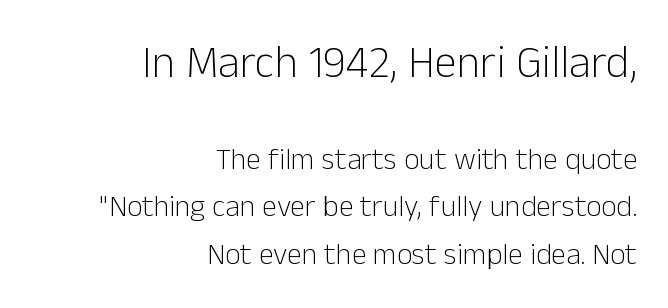
Q: Is the text bold? A: No.
Q: Is the text italic (slanted)? A: No, it is upright.
Q: Is the typeface a serif or a sans-serif typeface? A: Sans-serif.
Q: Is the text underlined? A: No.
Q: How is the paragraph aligned? A: Right-aligned.
Q: Is the spacing between letters normal or unusually wide? A: Normal.
Q: Is the spacing between lines tight, normal or loose? A: Normal.
Q: Which block of text is set in a larger size, the first (top) or the second (bottom)? A: The first (top) one.
Q: Width (condensed, normal, or wide)? A: Normal.
Q: Stroke contrast? A: Low.
Q: x-height? A: Medium.
Q: Monospaced? A: No.
